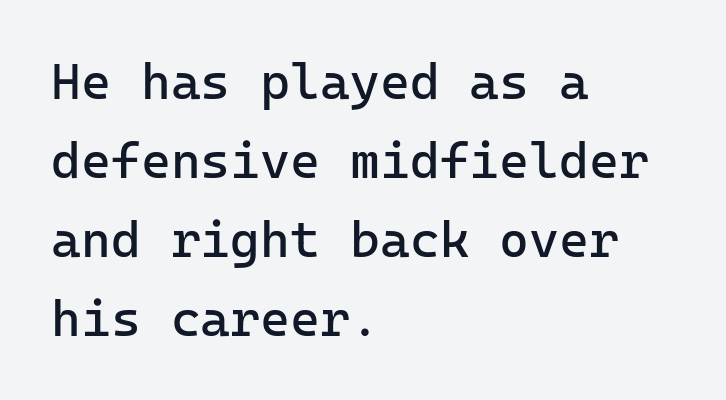
Q: Is the text bold? A: No.
Q: Is the text italic (slanted)? A: No, it is upright.
Q: Is the typeface a serif or a sans-serif typeface? A: Sans-serif.
Q: Is the text underlined? A: No.
Q: How is the paragraph aligned? A: Left-aligned.
Q: Is the spacing between letters normal or unusually wide? A: Normal.
Q: Is the spacing between lines tight, normal or loose? A: Normal.
Q: Width (condensed, normal, or wide)? A: Normal.
Q: Stroke contrast? A: Low.
Q: x-height? A: Medium.
Q: Monospaced? A: Yes.
